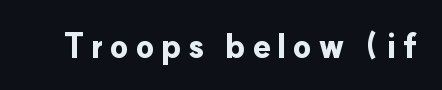
The specimen omits any rule beneath the text block's lines. Plenty of ink on the page — the face is bold. These lines are rendered in a variable-pitch font. The characters display no serif detailing; their extremities are plain. The letters stand upright; this is a roman face.
